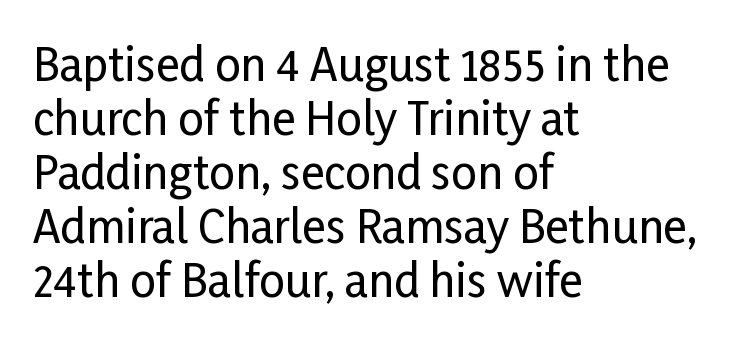
{"serif": "no", "italic": "no", "width": "condensed", "stroke_contrast": "low", "x_height": "medium", "monospaced": "no", "underline": "no", "align": "left", "line_spacing_ratio": 1.2, "letter_spacing": "normal", "letter_spacing_em": 0.0, "glyph_px": 45}
